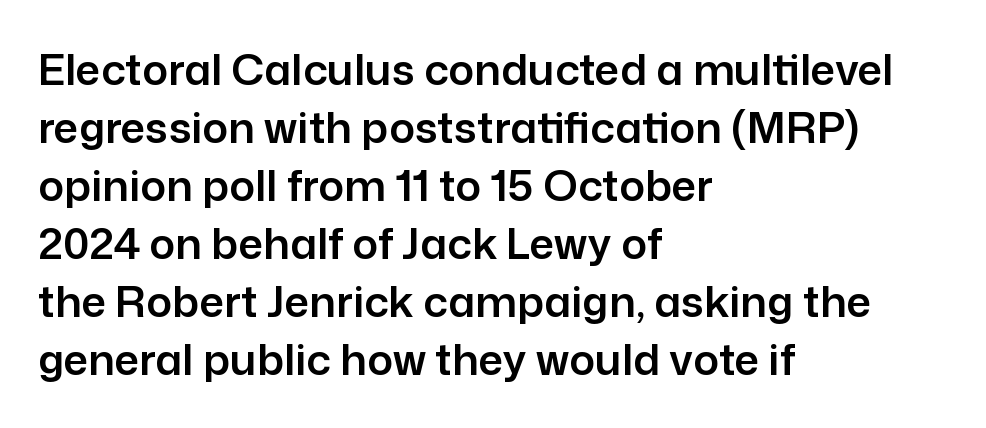
Q: Is the text italic (slanted)? A: No, it is upright.
Q: Is the typeface a serif or a sans-serif typeface? A: Sans-serif.
Q: Is the text underlined? A: No.
Q: How is the paragraph aligned? A: Left-aligned.
Q: Is the spacing between letters normal or unusually wide? A: Normal.
Q: Is the spacing between lines tight, normal or loose? A: Normal.
Q: Width (condensed, normal, or wide)? A: Normal.
Q: Stroke contrast? A: Low.
Q: x-height? A: Medium.
Q: Monospaced? A: No.
